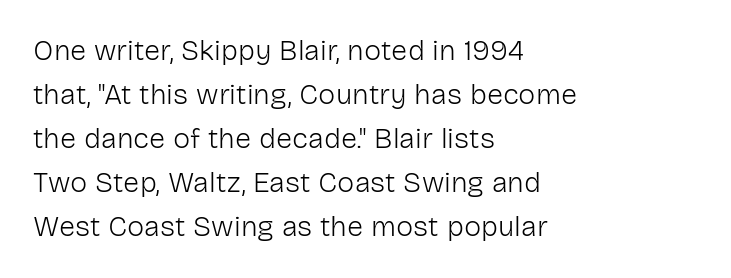
The image shows 29 px light sans-serif type, upright; set left-aligned, normal line spacing (1.52x), normal letter spacing, not underlined; low stroke contrast and a medium x-height.
